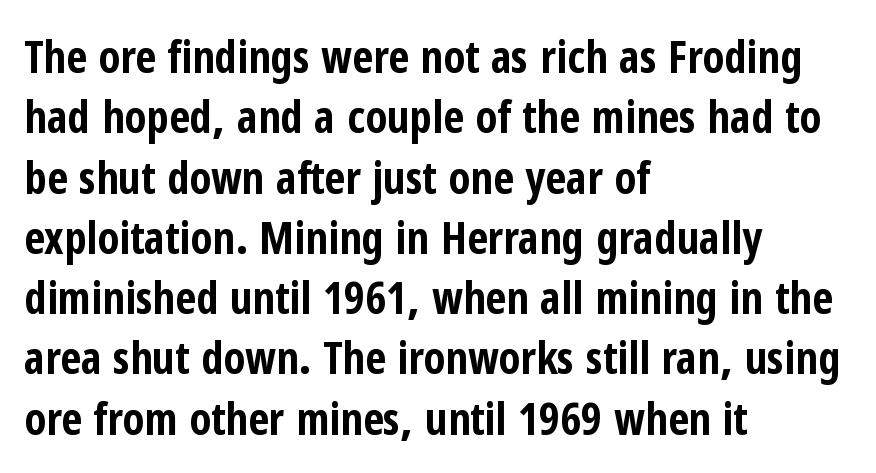
{"serif": "no", "italic": "no", "bold": "yes", "weight": "bold", "width": "condensed", "stroke_contrast": "low", "x_height": "medium", "monospaced": "no", "underline": "no", "align": "left", "line_spacing": "normal", "line_spacing_ratio": 1.34, "letter_spacing": "normal", "letter_spacing_em": 0.0, "glyph_px": 45}
